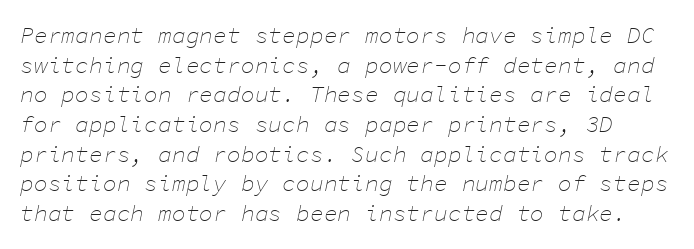
Q: Is the text bold? A: No.
Q: Is the text italic (slanted)? A: Yes, it leans right by about 11 degrees.
Q: Is the text underlined? A: No.
Q: Is the spacing between letters normal or unusually wide? A: Normal.
Q: Is the spacing between lines tight, normal or loose? A: Normal.
